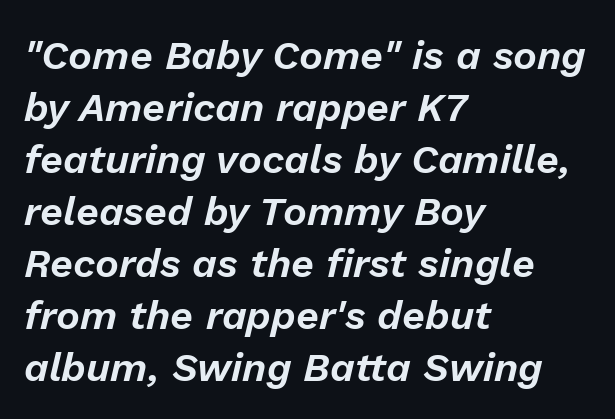
The image shows 40 px text type, italic (leaning right); set left-aligned, normal line spacing (1.3x), normal letter spacing, not underlined; low stroke contrast and a medium x-height.
